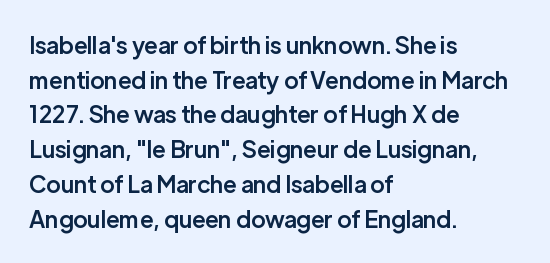
{"italic": "no", "bold": "semi", "underline": "no", "align": "left", "line_spacing": "normal", "line_spacing_ratio": 1.51, "letter_spacing": "normal", "letter_spacing_em": 0.0, "glyph_px": 23}
